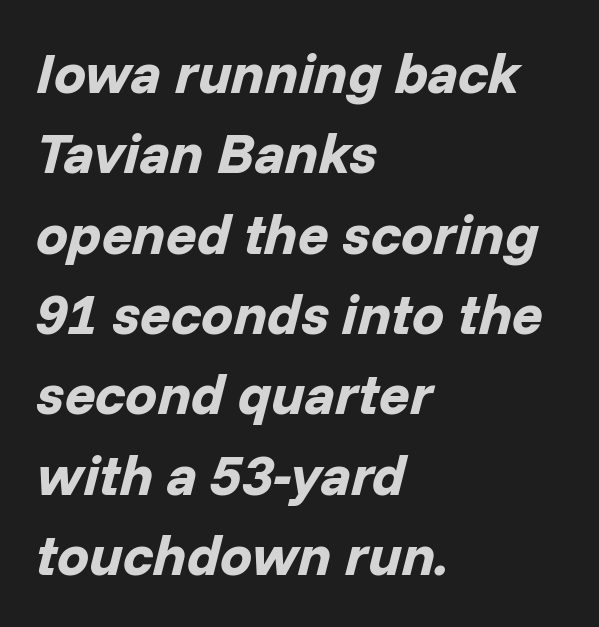
{"italic": "yes", "lean": "right", "slant_degrees": 14, "bold": "yes", "weight": "bold", "width": "normal", "stroke_contrast": "low", "x_height": "medium", "monospaced": "no", "underline": "no", "align": "left", "line_spacing": "normal", "line_spacing_ratio": 1.41, "letter_spacing": "normal", "letter_spacing_em": 0.0, "glyph_px": 57}
